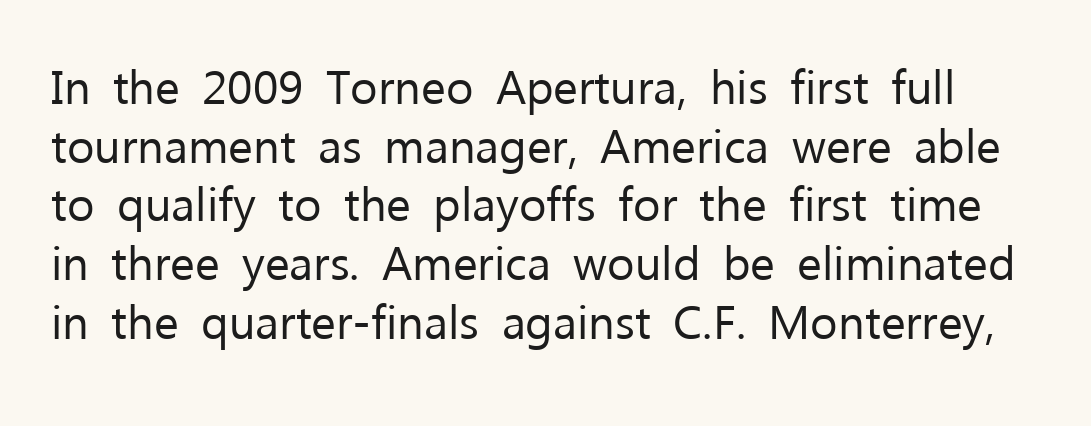
The image shows 47 px regular-weight sans-serif type, upright; set normal line spacing (1.25x), normal letter spacing, not underlined; low stroke contrast and a medium x-height.
